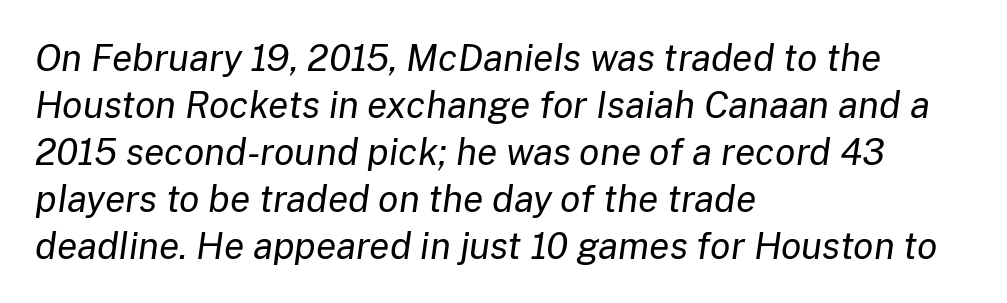
The image shows 37 px regular-weight type, italic (leaning right); set left-aligned, normal line spacing (1.27x), normal letter spacing, not underlined; low stroke contrast and a medium x-height.
